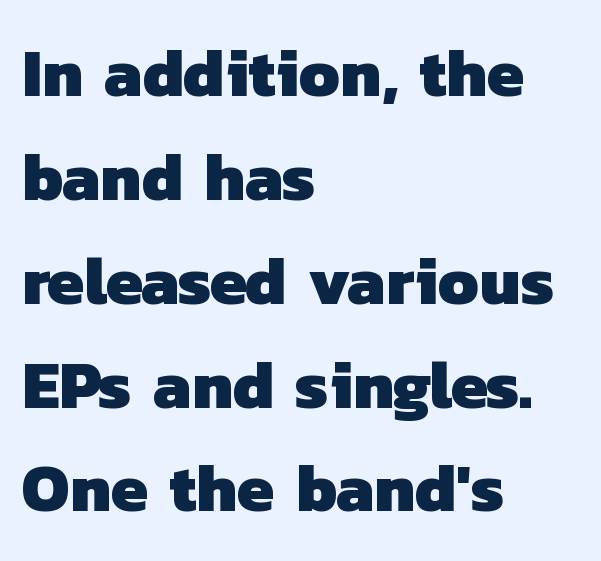
Q: Is the text bold? A: Yes.
Q: Is the typeface a serif or a sans-serif typeface? A: Sans-serif.
Q: Is the text underlined? A: No.
Q: How is the paragraph aligned? A: Left-aligned.
Q: Is the spacing between letters normal or unusually wide? A: Normal.
Q: Is the spacing between lines tight, normal or loose? A: Normal.
Q: Width (condensed, normal, or wide)? A: Normal.
Q: Stroke contrast? A: Low.
Q: x-height? A: Medium.
Q: Monospaced? A: No.
